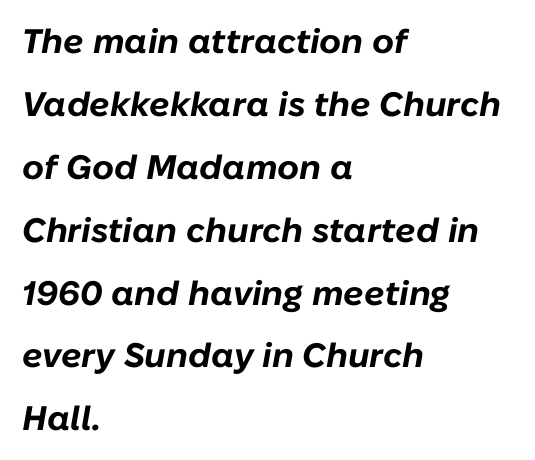
Tall strokes in this sample are angled rather than plumb. Each glyph is drawn with heavy, bold strokes. This sample uses plain, unmodified letter spacing. Each letter keeps its own natural width here, so spacing adapts to shape. Honestly, there is no underline to notice here at all.
